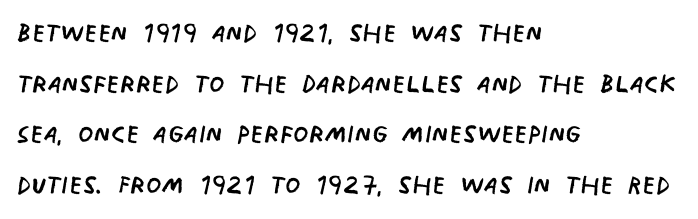
{"serif": "no", "bold": "no", "weight": "regular", "width": "condensed", "stroke_contrast": "low", "x_height": "large", "monospaced": "no", "underline": "no", "align": "left", "line_spacing": "normal", "line_spacing_ratio": 1.45, "letter_spacing": "normal", "letter_spacing_em": 0.0, "glyph_px": 35}
